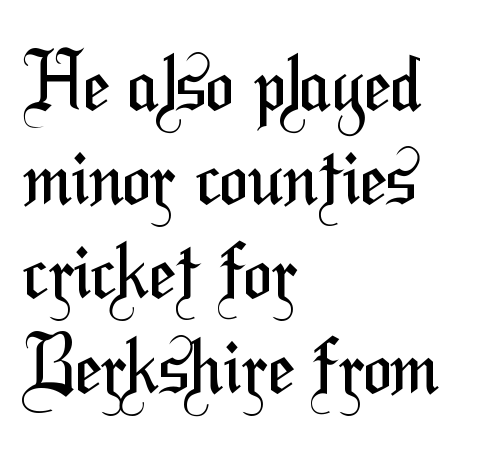
{"serif": "no", "bold": "no", "weight": "regular", "width": "condensed", "stroke_contrast": "medium", "x_height": "medium", "monospaced": "no", "underline": "no", "align": "left", "line_spacing_ratio": 1.24, "letter_spacing": "normal", "letter_spacing_em": 0.0, "glyph_px": 76}
